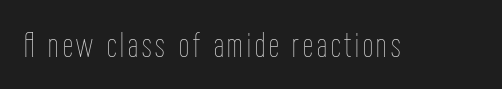
Posture: straight, roman, zero tilt. The face looks like a standard text weight, possibly lighter. The baseline area is clear. The letters advance in unequal steps, a hallmark of proportional type.
